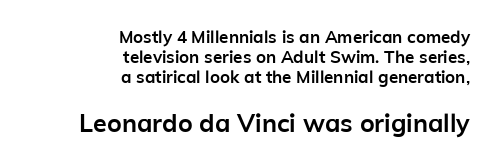
Q: Is the text bold? A: Yes.
Q: Is the text italic (slanted)? A: No, it is upright.
Q: Is the text underlined? A: No.
Q: How is the paragraph aligned? A: Right-aligned.
Q: Is the spacing between letters normal or unusually wide? A: Normal.
Q: Which block of text is set in a larger size, the first (top) or the second (bottom)? A: The second (bottom) one.
